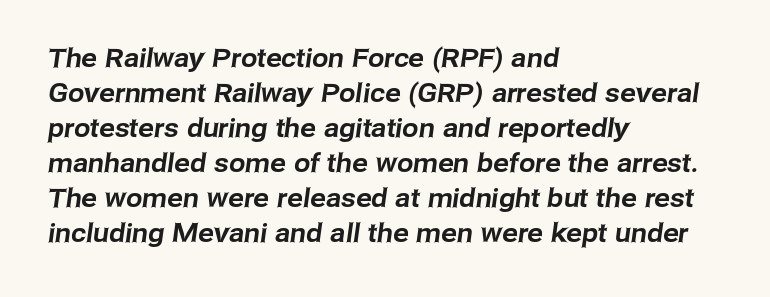
The image shows 26 px text type; set left-aligned, normal line spacing (1.35x), normal letter spacing, not underlined.
